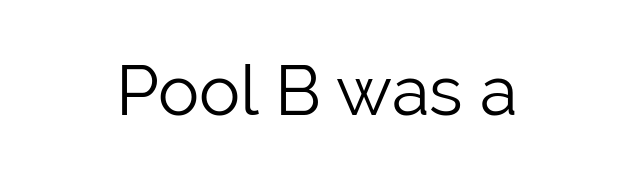
The image shows 69 px light sans-serif type, upright; set normal letter spacing, not underlined; low stroke contrast and a medium x-height.
